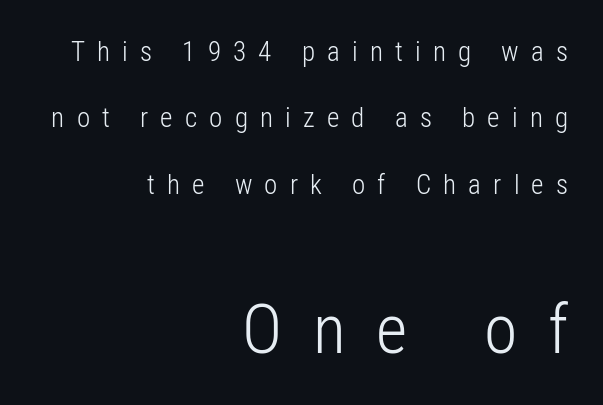
Q: Is the text bold? A: No.
Q: Is the text italic (slanted)? A: No, it is upright.
Q: Is the typeface a serif or a sans-serif typeface? A: Sans-serif.
Q: Is the text underlined? A: No.
Q: How is the paragraph aligned? A: Right-aligned.
Q: Is the spacing between letters normal or unusually wide? A: Unusually wide.
Q: Is the spacing between lines tight, normal or loose? A: Loose.
Q: Which block of text is set in a larger size, the first (top) or the second (bottom)? A: The second (bottom) one.
Q: Width (condensed, normal, or wide)? A: Condensed.
Q: Stroke contrast? A: Low.
Q: x-height? A: Medium.
Q: Monospaced? A: No.
